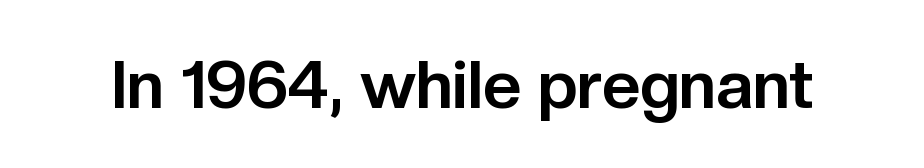
Q: Is the text bold? A: Yes.
Q: Is the text italic (slanted)? A: No, it is upright.
Q: Is the typeface a serif or a sans-serif typeface? A: Sans-serif.
Q: Is the text underlined? A: No.
Q: Is the spacing between letters normal or unusually wide? A: Normal.
Q: Width (condensed, normal, or wide)? A: Normal.
Q: Stroke contrast? A: Low.
Q: x-height? A: Medium.
Q: Monospaced? A: No.
